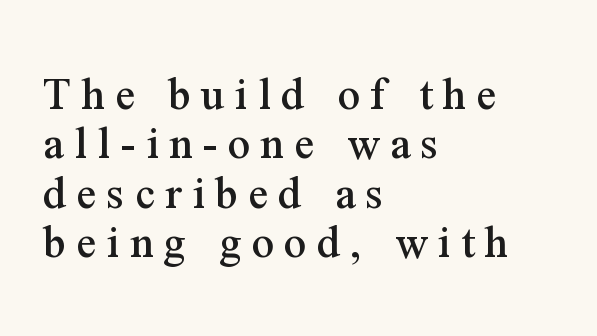
{"serif": "yes", "italic": "no", "width": "normal", "stroke_contrast": "medium", "x_height": "medium", "monospaced": "no", "underline": "no", "align": "left", "line_spacing": "tight", "line_spacing_ratio": 1.01, "letter_spacing": "wide", "letter_spacing_em": 0.21, "glyph_px": 49}
